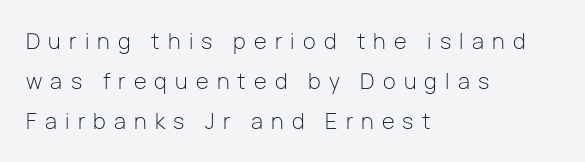
Q: Is the text bold? A: No.
Q: Is the text italic (slanted)? A: No, it is upright.
Q: Is the text underlined? A: No.
Q: How is the paragraph aligned? A: Left-aligned.
Q: Is the spacing between letters normal or unusually wide? A: Unusually wide.
Q: Is the spacing between lines tight, normal or loose? A: Loose.
